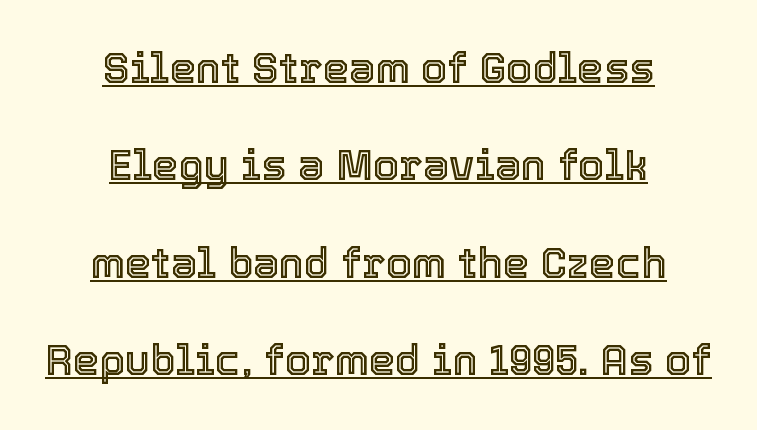
The image shows 42 px text type, upright; set centered, loose line spacing (2.32x), normal letter spacing, underlined; a medium x-height.
